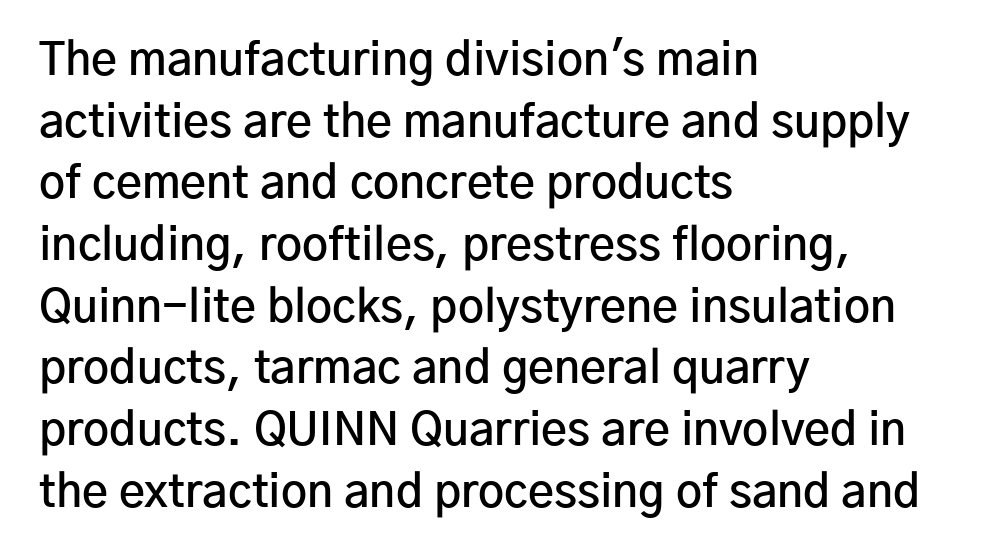
{"serif": "no", "italic": "no", "bold": "semi", "weight": "semibold", "width": "normal", "stroke_contrast": "low", "x_height": "medium", "monospaced": "no", "underline": "no", "align": "left", "line_spacing": "normal", "line_spacing_ratio": 1.37, "letter_spacing": "normal", "letter_spacing_em": 0.0, "glyph_px": 45}
